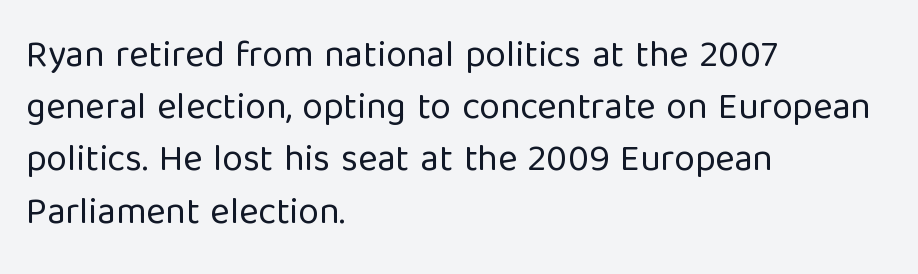
Q: Is the text bold? A: No.
Q: Is the text italic (slanted)? A: No, it is upright.
Q: Is the typeface a serif or a sans-serif typeface? A: Sans-serif.
Q: Is the text underlined? A: No.
Q: How is the paragraph aligned? A: Left-aligned.
Q: Is the spacing between letters normal or unusually wide? A: Normal.
Q: Is the spacing between lines tight, normal or loose? A: Normal.
Q: Width (condensed, normal, or wide)? A: Normal.
Q: Stroke contrast? A: Low.
Q: x-height? A: Medium.
Q: Monospaced? A: No.
